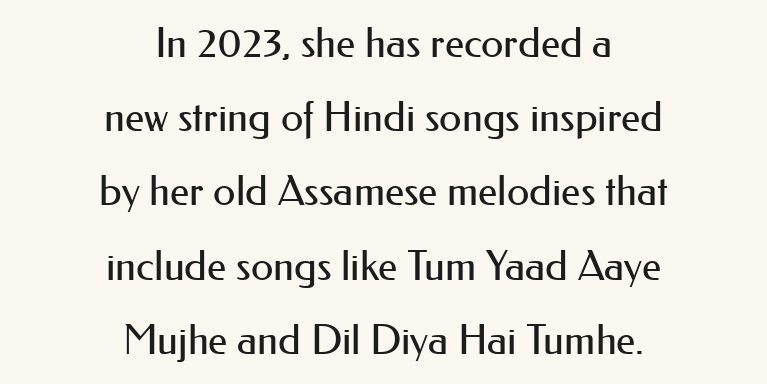
Q: Is the text bold? A: No.
Q: Is the text italic (slanted)? A: No, it is upright.
Q: Is the typeface a serif or a sans-serif typeface? A: Sans-serif.
Q: Is the text underlined? A: No.
Q: How is the paragraph aligned? A: Centered.
Q: Is the spacing between letters normal or unusually wide? A: Normal.
Q: Width (condensed, normal, or wide)? A: Normal.
Q: Stroke contrast? A: Medium.
Q: x-height? A: Small.
Q: Monospaced? A: No.
